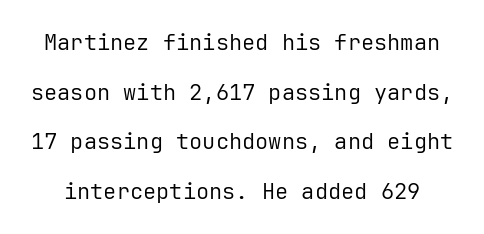
Q: Is the text bold? A: No.
Q: Is the text italic (slanted)? A: No, it is upright.
Q: Is the text underlined? A: No.
Q: Is the spacing between letters normal or unusually wide? A: Normal.
Q: Is the spacing between lines tight, normal or loose? A: Loose.
